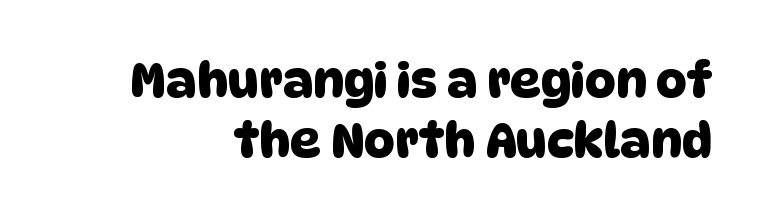
Q: Is the typeface a serif or a sans-serif typeface? A: Sans-serif.
Q: Is the text underlined? A: No.
Q: Is the spacing between letters normal or unusually wide? A: Normal.
Q: Width (condensed, normal, or wide)? A: Normal.
Q: Stroke contrast? A: Low.
Q: x-height? A: Large.
Q: Monospaced? A: No.
